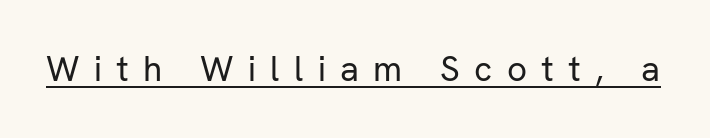
Bold? No — there's no thickening of the strokes. If you drew a line through each stem, it would be perfectly vertical. The rendering uses natural spacing where letterforms have individual widths. The rendering uses the underline text-decoration. Nope, no serifs anywhere on these letters.
